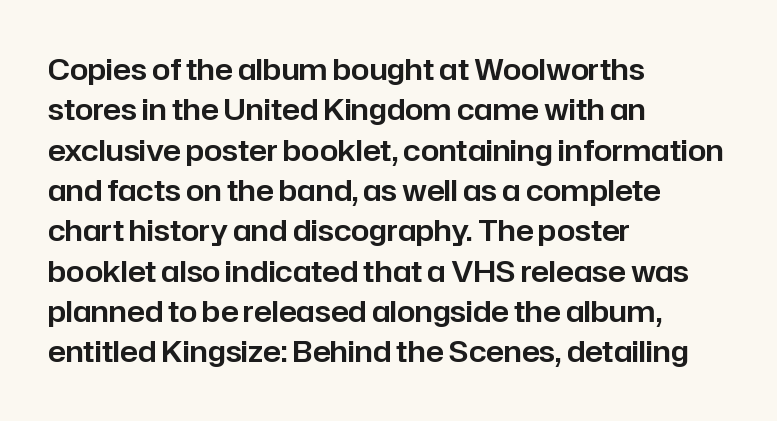
The image shows 29 px sans-serif type, upright; set left-aligned, normal line spacing (1.39x), normal letter spacing, not underlined; low stroke contrast and a medium x-height.
